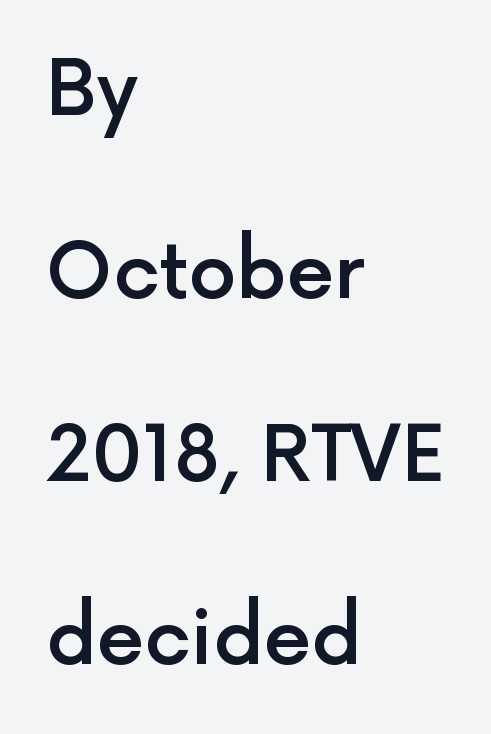
Q: Is the text bold? A: Semi-bold.
Q: Is the text italic (slanted)? A: No, it is upright.
Q: Is the typeface a serif or a sans-serif typeface? A: Sans-serif.
Q: Is the text underlined? A: No.
Q: How is the paragraph aligned? A: Left-aligned.
Q: Is the spacing between letters normal or unusually wide? A: Normal.
Q: Is the spacing between lines tight, normal or loose? A: Loose.
Q: Width (condensed, normal, or wide)? A: Normal.
Q: x-height? A: Medium.
Q: Monospaced? A: No.
